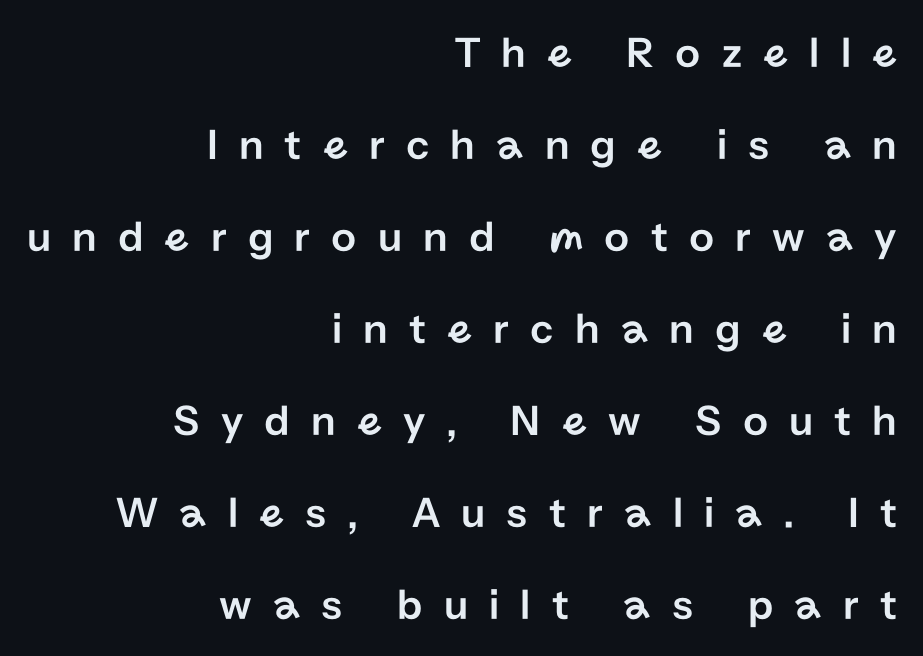
Q: Is the text italic (slanted)? A: No, it is upright.
Q: Is the typeface a serif or a sans-serif typeface? A: Sans-serif.
Q: Is the text underlined? A: No.
Q: How is the paragraph aligned? A: Right-aligned.
Q: Is the spacing between letters normal or unusually wide? A: Unusually wide.
Q: Is the spacing between lines tight, normal or loose? A: Loose.
Q: Width (condensed, normal, or wide)? A: Normal.
Q: Stroke contrast? A: Low.
Q: x-height? A: Medium.
Q: Monospaced? A: No.
